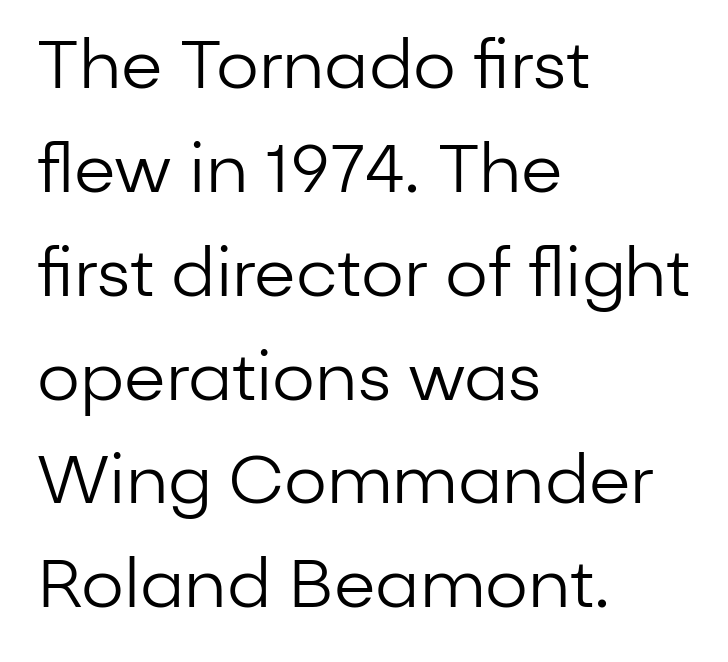
{"serif": "no", "italic": "no", "bold": "no", "weight": "regular", "width": "normal", "stroke_contrast": "low", "x_height": "medium", "monospaced": "no", "underline": "no", "align": "left", "line_spacing": "normal", "line_spacing_ratio": 1.55, "letter_spacing": "normal", "letter_spacing_em": 0.0, "glyph_px": 67}
